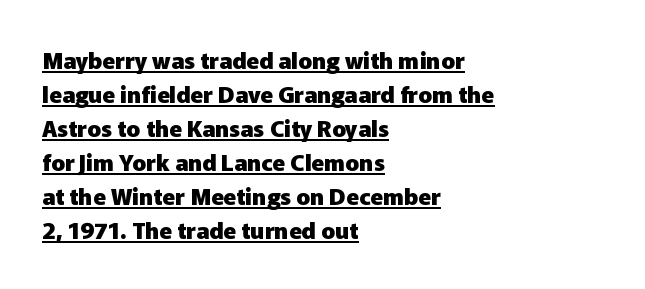
Q: Is the text bold? A: Yes.
Q: Is the text italic (slanted)? A: No, it is upright.
Q: Is the text underlined? A: Yes.
Q: How is the paragraph aligned? A: Left-aligned.
Q: Is the spacing between letters normal or unusually wide? A: Normal.
Q: Is the spacing between lines tight, normal or loose? A: Normal.
